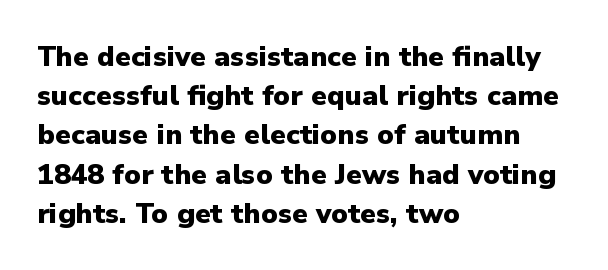
{"serif": "no", "italic": "no", "bold": "yes", "weight": "heavy", "width": "normal", "stroke_contrast": "low", "x_height": "medium", "monospaced": "no", "underline": "no", "align": "left", "line_spacing": "normal", "line_spacing_ratio": 1.4, "letter_spacing": "normal", "letter_spacing_em": 0.0, "glyph_px": 28}
